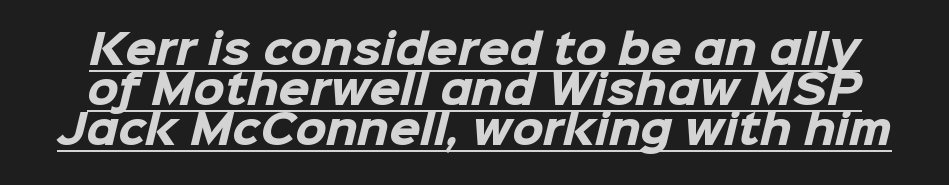
{"serif": "no", "bold": "yes", "weight": "heavy", "width": "normal", "stroke_contrast": "low", "x_height": "medium", "monospaced": "no", "underline": "yes", "line_spacing": "tight", "line_spacing_ratio": 1.0, "letter_spacing": "normal", "letter_spacing_em": 0.0, "glyph_px": 40}
